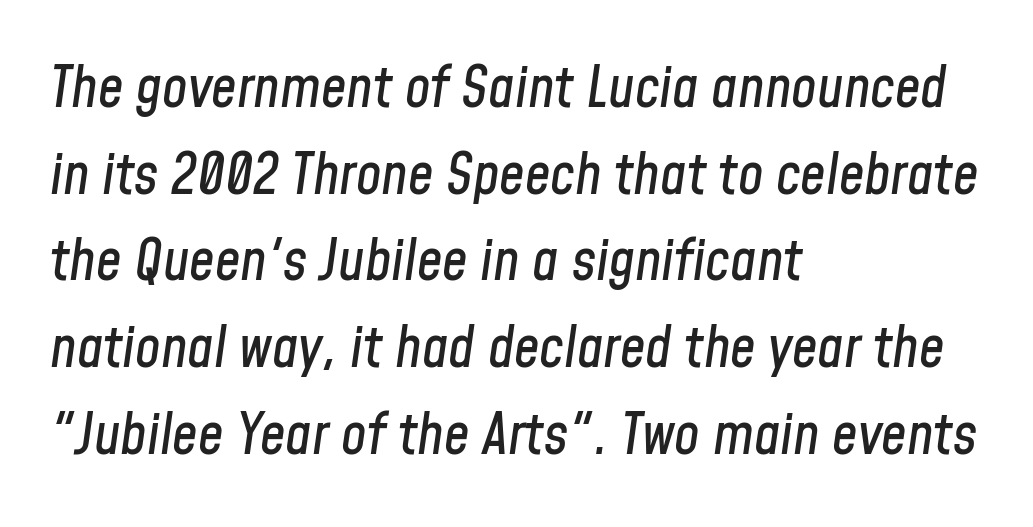
The image shows 57 px condensed type, italic (leaning right); set left-aligned, normal line spacing (1.52x), normal letter spacing, not underlined; low stroke contrast and a medium x-height.
